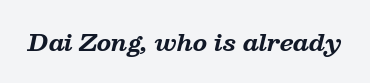
{"italic": "yes", "lean": "right", "slant_degrees": 13, "bold": "yes", "underline": "no", "letter_spacing": "normal", "letter_spacing_em": 0.0, "glyph_px": 23}
